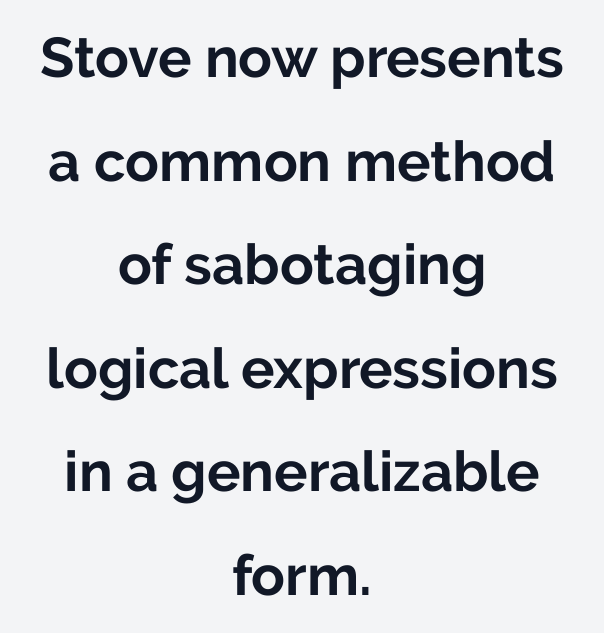
Underline: absent. The typesetter chose a symmetrical, centered arrangement here. Heavy-handed strokes throughout: this text is bold. This sample has the flowing, uneven cadence of proportional lettering. Unlike italic type, these characters show no tilt at all.
